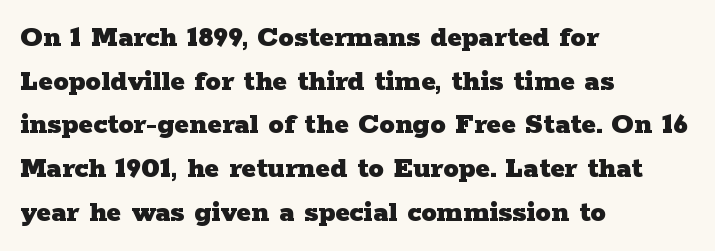
Notice how thick the strokes are: this is what a full bold looks like. Typeset ragged right — the left edge is the straight one. The baseline area is clear. Compared with typical body copy, the letter spacing here is the same.
